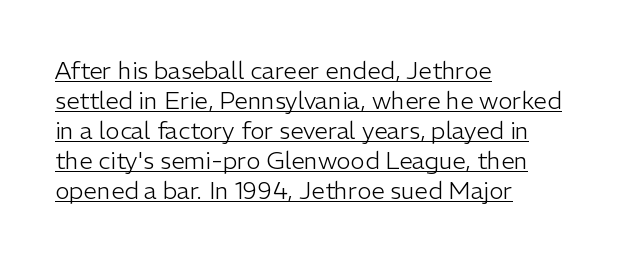
Q: Is the text bold? A: No.
Q: Is the text italic (slanted)? A: No, it is upright.
Q: Is the text underlined? A: Yes.
Q: How is the paragraph aligned? A: Left-aligned.
Q: Is the spacing between letters normal or unusually wide? A: Normal.
Q: Is the spacing between lines tight, normal or loose? A: Normal.
